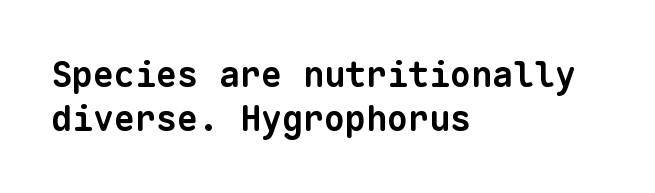
Q: Is the text bold? A: Yes.
Q: Is the typeface a serif or a sans-serif typeface? A: Sans-serif.
Q: Is the text underlined? A: No.
Q: How is the paragraph aligned? A: Left-aligned.
Q: Is the spacing between letters normal or unusually wide? A: Normal.
Q: Is the spacing between lines tight, normal or loose? A: Normal.
Q: Width (condensed, normal, or wide)? A: Normal.
Q: Stroke contrast? A: Low.
Q: x-height? A: Medium.
Q: Monospaced? A: Yes.
